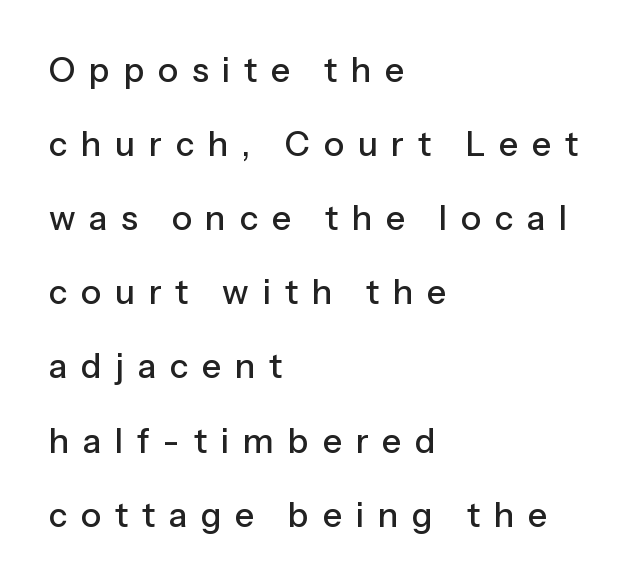
Each new line begins a long way beneath the previous one. The rag falls on the right side of this text block. How are the letters spaced? Widely, with obvious added tracking. The space beneath each line is pristine and unruled. Italic? Not at all — the glyphs are vertical. The passage shown is typed in a proportional face where columns would drift.
